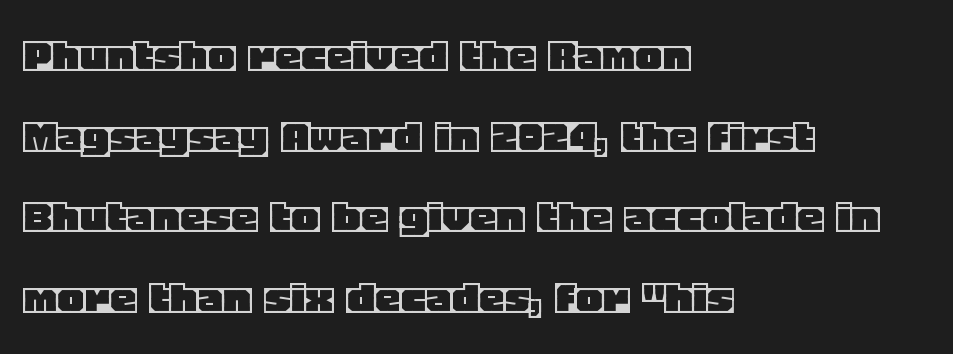
{"italic": "no", "width": "normal", "x_height": "large", "monospaced": "no", "underline": "no", "align": "left", "line_spacing": "normal", "line_spacing_ratio": 1.55, "letter_spacing": "normal", "letter_spacing_em": 0.0, "glyph_px": 52}
